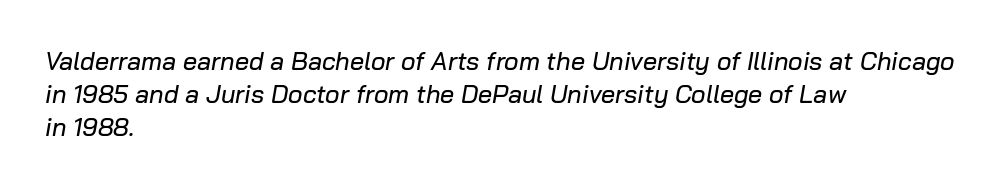
Emphasis-style slanted type is in use. Words float on clear page, feet unadorned. Caption: standard tracking, unaltered. The text block is weighted toward the left margin, trailing off unevenly rightward.
